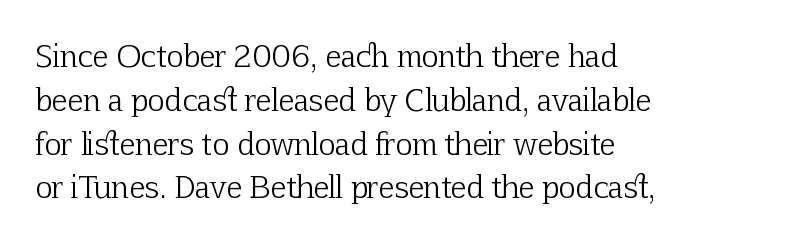
Q: Is the text bold? A: No.
Q: Is the text italic (slanted)? A: No, it is upright.
Q: Is the typeface a serif or a sans-serif typeface? A: Serif.
Q: Is the text underlined? A: No.
Q: How is the paragraph aligned? A: Left-aligned.
Q: Is the spacing between letters normal or unusually wide? A: Normal.
Q: Is the spacing between lines tight, normal or loose? A: Normal.
Q: Width (condensed, normal, or wide)? A: Normal.
Q: Stroke contrast? A: Low.
Q: x-height? A: Medium.
Q: Monospaced? A: No.
